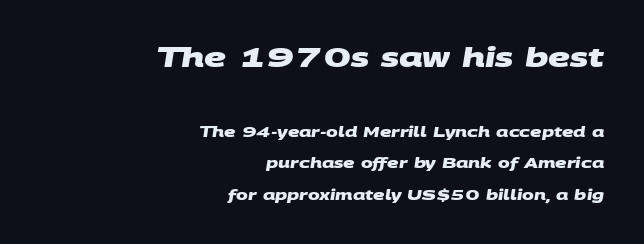
The image shows 27 px bold type; set right-aligned, loose line spacing (2.26x), normal letter spacing, not underlined; the first (top) block is 1.93x larger.
